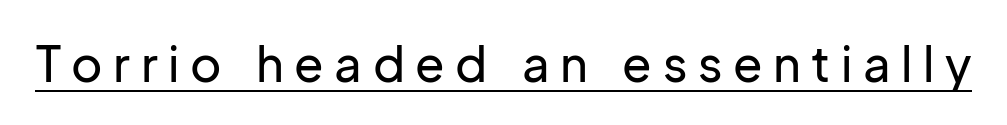
Q: Is the text italic (slanted)? A: No, it is upright.
Q: Is the typeface a serif or a sans-serif typeface? A: Sans-serif.
Q: Is the text underlined? A: Yes.
Q: Is the spacing between letters normal or unusually wide? A: Unusually wide.
Q: Width (condensed, normal, or wide)? A: Normal.
Q: Stroke contrast? A: Low.
Q: x-height? A: Medium.
Q: Monospaced? A: No.
